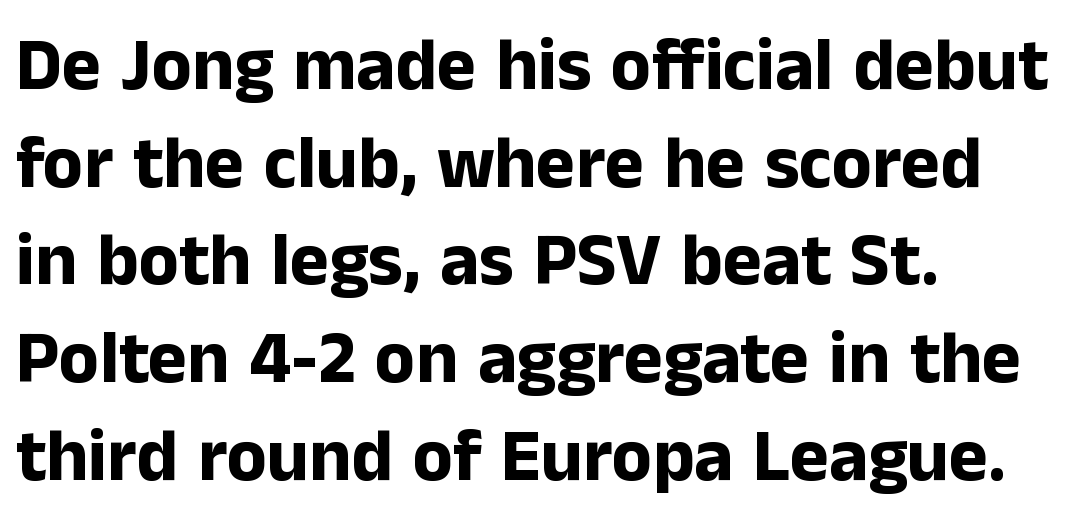
Nope, no serifs anywhere on these letters. Anything drawn beneath the words? Only blank space. A student would call this left alignment; a typographer would say flush left, rag right. The horizontal fit of the characters is conventional and even.
